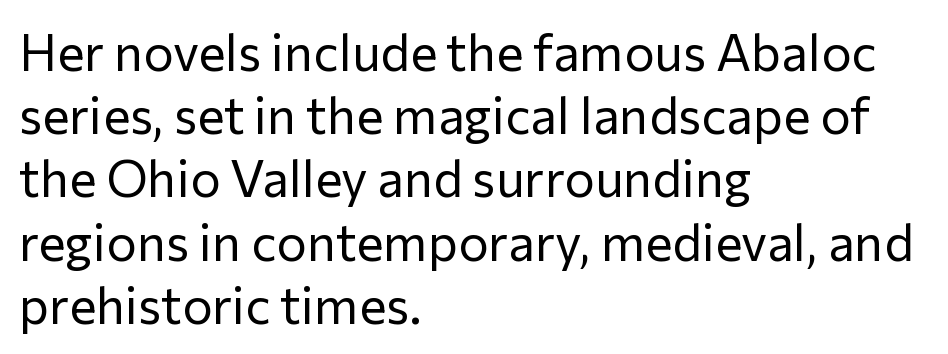
Q: Is the text bold? A: No.
Q: Is the text italic (slanted)? A: No, it is upright.
Q: Is the typeface a serif or a sans-serif typeface? A: Sans-serif.
Q: Is the text underlined? A: No.
Q: How is the paragraph aligned? A: Left-aligned.
Q: Is the spacing between letters normal or unusually wide? A: Normal.
Q: Width (condensed, normal, or wide)? A: Normal.
Q: Stroke contrast? A: Low.
Q: x-height? A: Medium.
Q: Monospaced? A: No.
